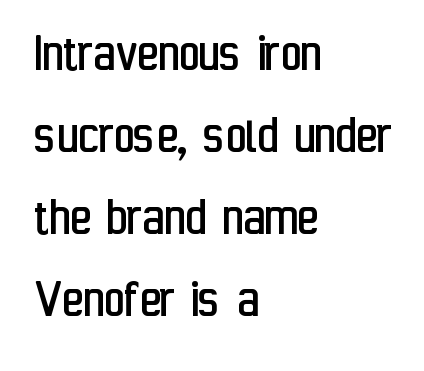
Q: Is the text bold? A: No.
Q: Is the text italic (slanted)? A: No, it is upright.
Q: Is the typeface a serif or a sans-serif typeface? A: Sans-serif.
Q: Is the text underlined? A: No.
Q: How is the paragraph aligned? A: Left-aligned.
Q: Is the spacing between letters normal or unusually wide? A: Normal.
Q: Is the spacing between lines tight, normal or loose? A: Normal.
Q: Width (condensed, normal, or wide)? A: Condensed.
Q: Stroke contrast? A: Low.
Q: x-height? A: Medium.
Q: Monospaced? A: No.
